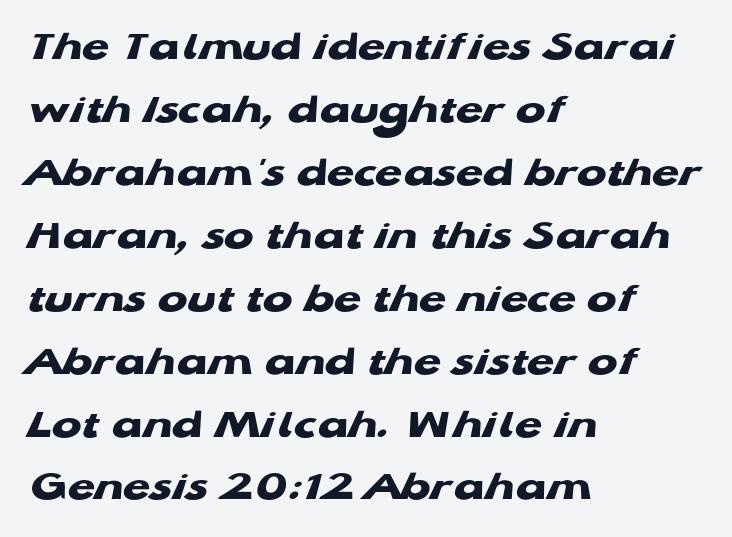
Any mark beneath the type? The region is blank. Compared with a centered layout, this one pins lines to the left instead. The font is running at its bold setting. Nobody touched the tracking dial on this one. The characters display no serif detailing; their extremities are plain.
